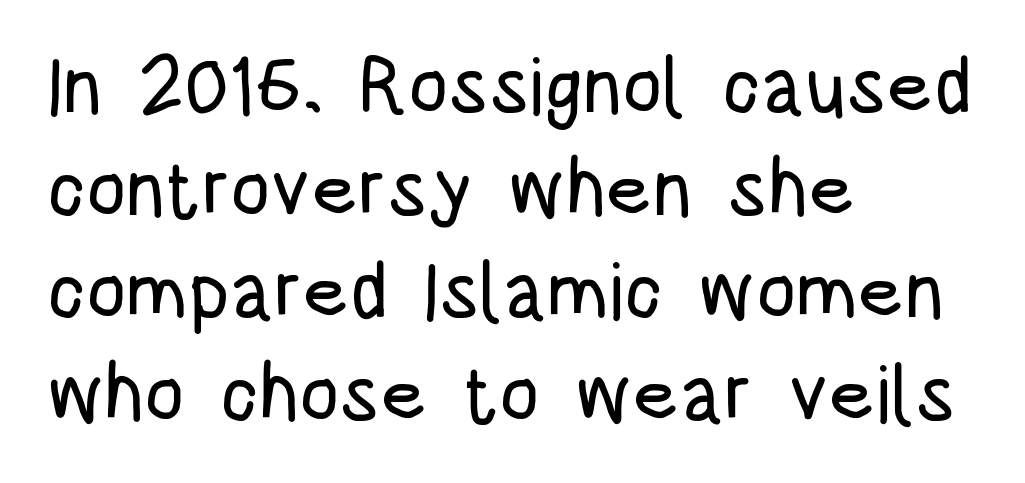
The image shows 79 px condensed sans-serif type, upright; set left-aligned, normal line spacing (1.3x), normal letter spacing, not underlined; low stroke contrast and a large x-height.
